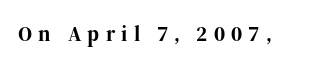
The image shows 22 px bold type, upright; set unusually wide letter spacing (+0.28 em), not underlined.
